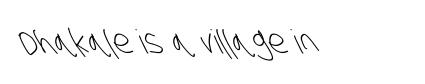
Q: Is the text bold? A: No.
Q: Is the typeface a serif or a sans-serif typeface? A: Sans-serif.
Q: Is the text underlined? A: No.
Q: Is the spacing between letters normal or unusually wide? A: Normal.
Q: Width (condensed, normal, or wide)? A: Condensed.
Q: Stroke contrast? A: Low.
Q: x-height? A: Large.
Q: Monospaced? A: No.
